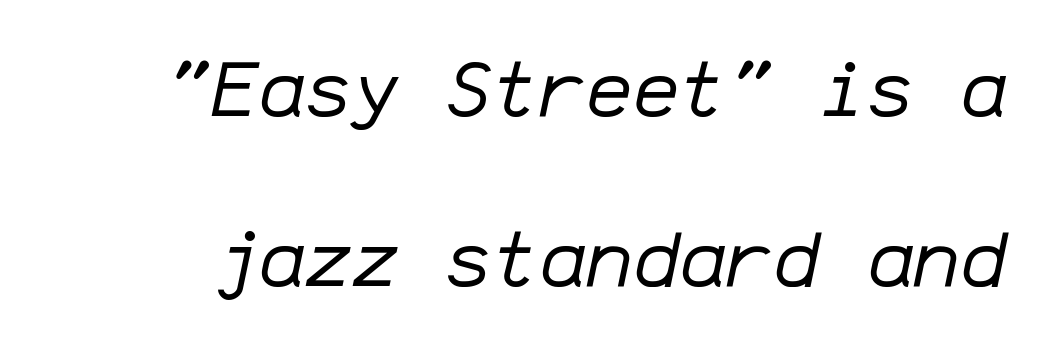
Q: Is the text bold? A: No.
Q: Is the text italic (slanted)? A: Yes, it leans right by about 12 degrees.
Q: Is the text underlined? A: No.
Q: Is the spacing between letters normal or unusually wide? A: Normal.
Q: Is the spacing between lines tight, normal or loose? A: Loose.
Q: Width (condensed, normal, or wide)? A: Normal.
Q: Stroke contrast? A: Low.
Q: x-height? A: Medium.
Q: Monospaced? A: Yes.
